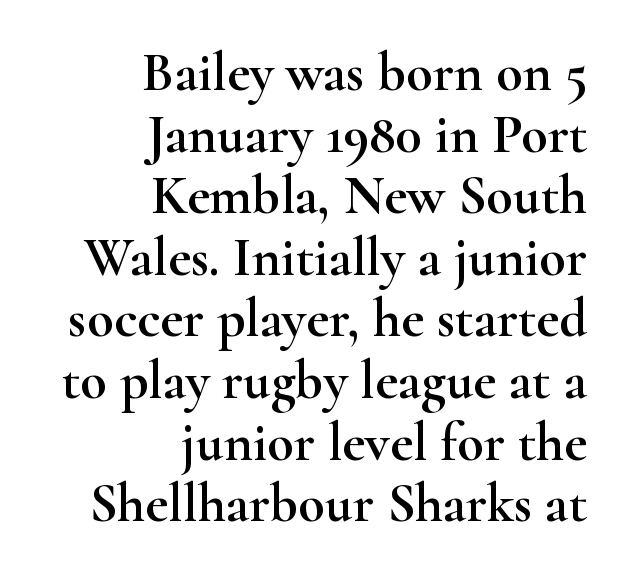
{"serif": "yes", "italic": "no", "width": "wide", "stroke_contrast": "high", "x_height": "small", "monospaced": "no", "underline": "no", "align": "right", "line_spacing": "tight", "line_spacing_ratio": 1.12, "letter_spacing": "normal", "letter_spacing_em": 0.0, "glyph_px": 55}
